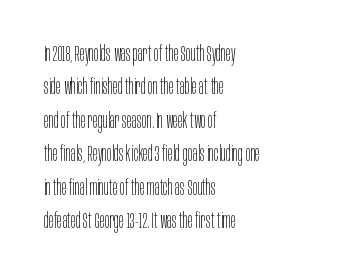
Q: Is the text bold? A: No.
Q: Is the text italic (slanted)? A: No, it is upright.
Q: Is the text underlined? A: No.
Q: How is the paragraph aligned? A: Left-aligned.
Q: Is the spacing between letters normal or unusually wide? A: Normal.
Q: Is the spacing between lines tight, normal or loose? A: Normal.
